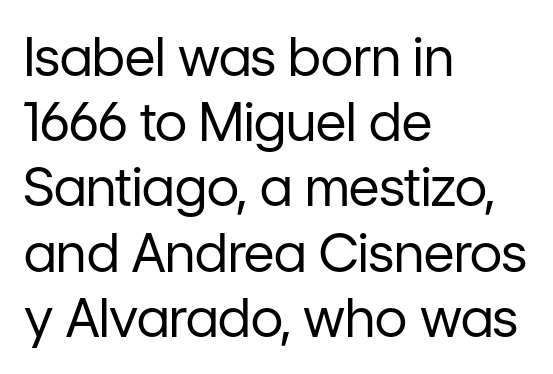
Q: Is the text bold? A: No.
Q: Is the text italic (slanted)? A: No, it is upright.
Q: Is the typeface a serif or a sans-serif typeface? A: Sans-serif.
Q: Is the text underlined? A: No.
Q: How is the paragraph aligned? A: Left-aligned.
Q: Is the spacing between letters normal or unusually wide? A: Normal.
Q: Width (condensed, normal, or wide)? A: Normal.
Q: Stroke contrast? A: Low.
Q: x-height? A: Medium.
Q: Monospaced? A: No.
